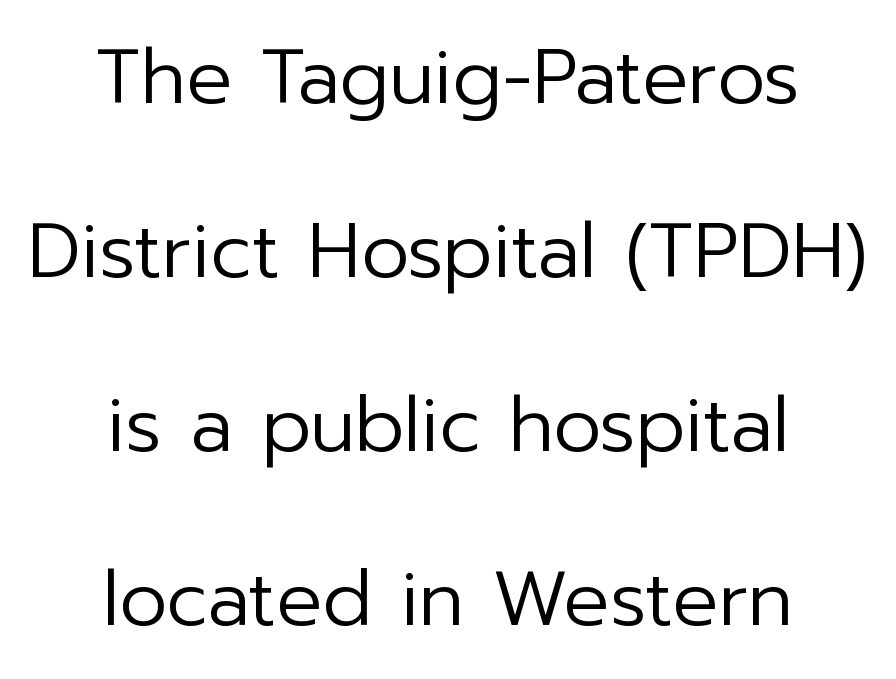
The image shows 76 px regular-weight sans-serif type, upright; set centered, loose line spacing (2.29x), normal letter spacing, not underlined; low stroke contrast and a medium x-height.
